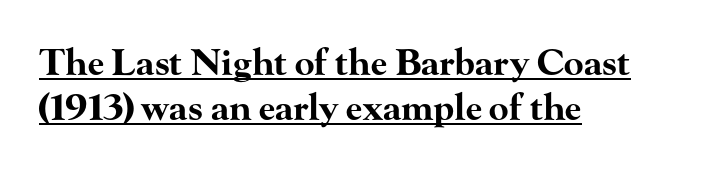
Evenly set lines give the paragraph a standard silhouette. Spacing verdict: proportional, widths tailored to each character. Caption: lettering with a line underneath. Vertical strokes here are truly vertical.
